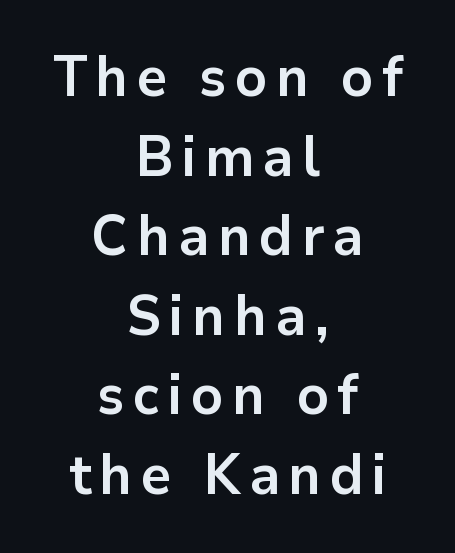
{"serif": "no", "italic": "no", "bold": "yes", "weight": "bold", "width": "normal", "stroke_contrast": "low", "x_height": "medium", "monospaced": "no", "underline": "no", "align": "center", "line_spacing": "normal", "line_spacing_ratio": 1.42, "glyph_px": 56}
